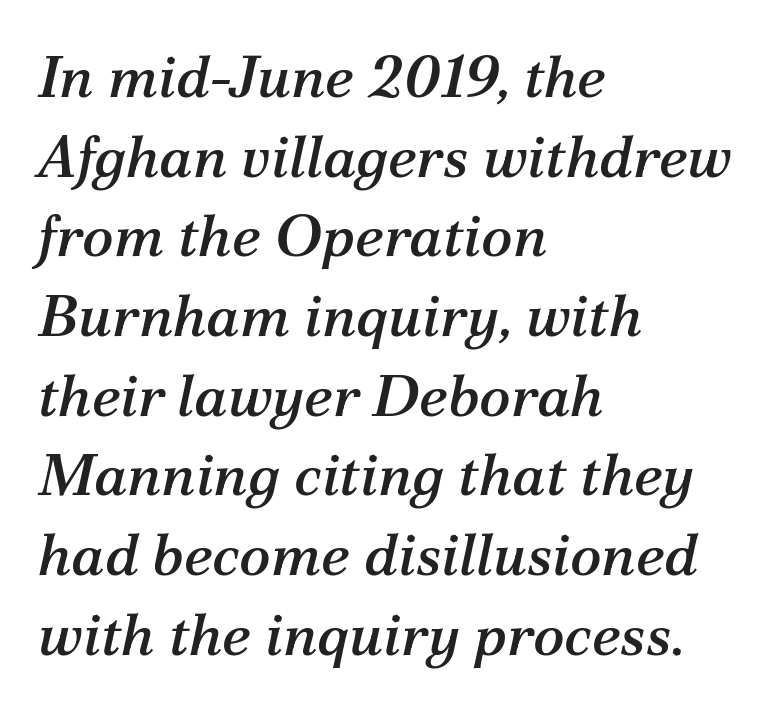
The face used here is seriffed, in the tradition of book romans. Visually the block forms a straight wall on the left and a jagged coastline on the right. Looks like regular typesetting: each glyph gets only the width it needs. The horizontal fit of the characters is conventional and even. The passage shown is not underscored anywhere. Leading: standard.
